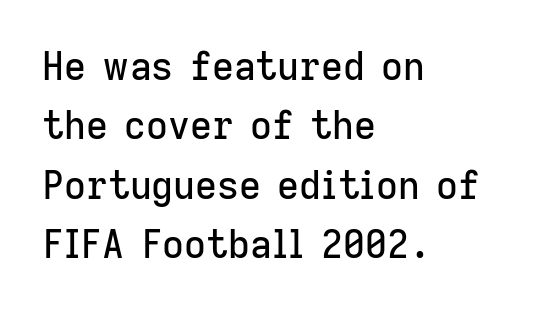
{"serif": "no", "italic": "no", "width": "normal", "stroke_contrast": "low", "x_height": "medium", "monospaced": "no", "underline": "no", "align": "left", "line_spacing": "normal", "line_spacing_ratio": 1.56, "letter_spacing": "normal", "letter_spacing_em": 0.0, "glyph_px": 38}
